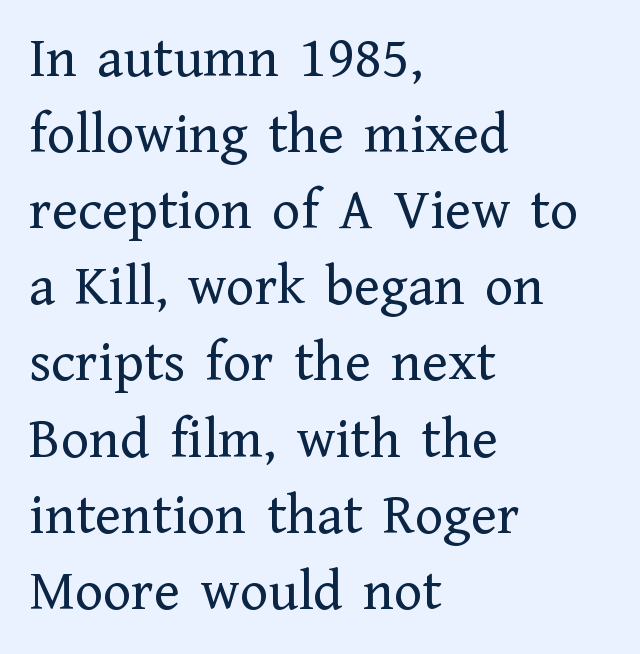
Q: Is the text bold? A: No.
Q: Is the text italic (slanted)? A: No, it is upright.
Q: Is the typeface a serif or a sans-serif typeface? A: Serif.
Q: Is the text underlined? A: No.
Q: How is the paragraph aligned? A: Left-aligned.
Q: Is the spacing between letters normal or unusually wide? A: Normal.
Q: Is the spacing between lines tight, normal or loose? A: Normal.
Q: Width (condensed, normal, or wide)? A: Normal.
Q: Stroke contrast? A: Low.
Q: x-height? A: Medium.
Q: Monospaced? A: No.
